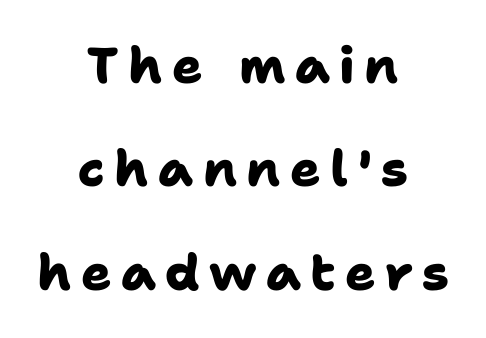
{"serif": "no", "bold": "yes", "weight": "heavy", "width": "normal", "stroke_contrast": "low", "x_height": "medium", "monospaced": "no", "underline": "no", "align": "center", "line_spacing": "loose", "line_spacing_ratio": 2.07, "glyph_px": 50}
